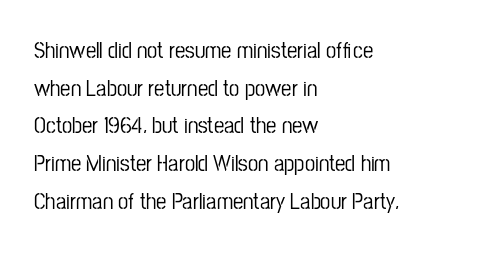
Q: Is the text italic (slanted)? A: No, it is upright.
Q: Is the text underlined? A: No.
Q: How is the paragraph aligned? A: Left-aligned.
Q: Is the spacing between letters normal or unusually wide? A: Normal.
Q: Is the spacing between lines tight, normal or loose? A: Normal.
